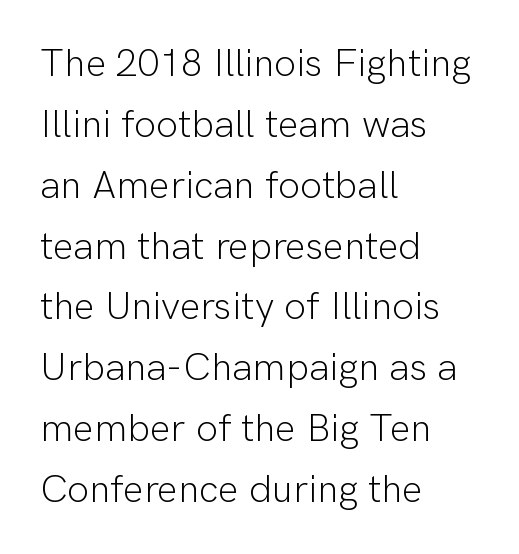
The image shows 39 px light sans-serif type, upright; set left-aligned, normal line spacing (1.56x), normal letter spacing, not underlined; low stroke contrast and a medium x-height.
